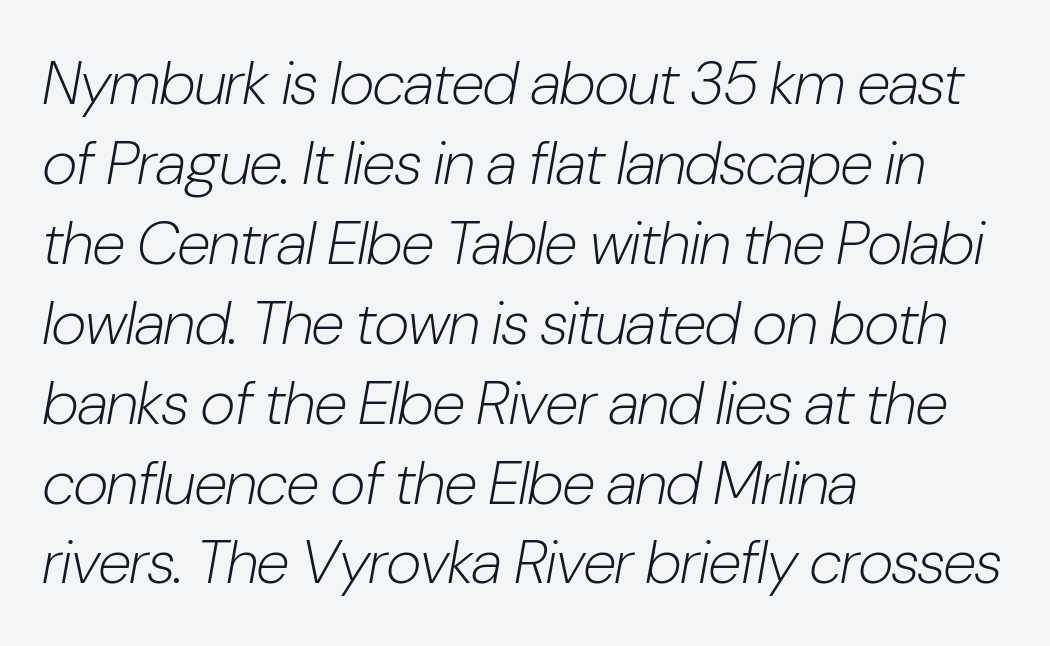
{"italic": "yes", "lean": "right", "slant_degrees": 10, "bold": "no", "weight": "light", "width": "condensed", "stroke_contrast": "low", "x_height": "medium", "monospaced": "no", "underline": "no", "align": "left", "line_spacing": "normal", "line_spacing_ratio": 1.31, "letter_spacing": "normal", "letter_spacing_em": 0.0, "glyph_px": 61}
